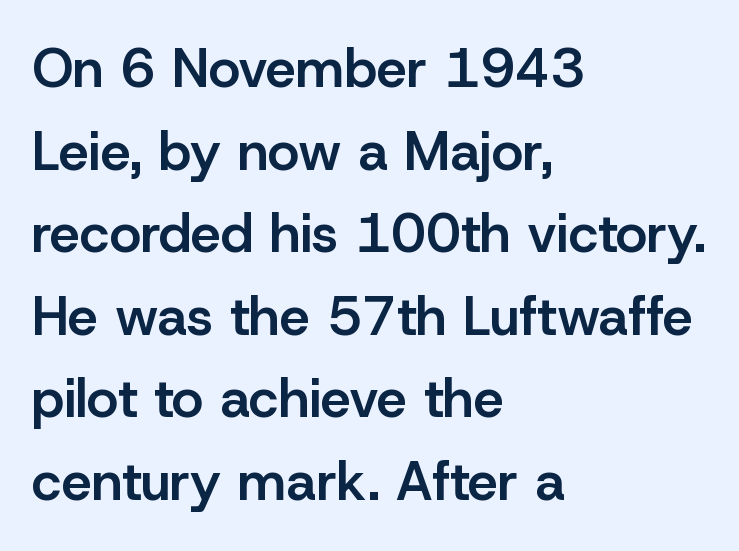
Q: Is the text bold? A: Semi-bold.
Q: Is the text italic (slanted)? A: No, it is upright.
Q: Is the typeface a serif or a sans-serif typeface? A: Sans-serif.
Q: Is the text underlined? A: No.
Q: How is the paragraph aligned? A: Left-aligned.
Q: Is the spacing between letters normal or unusually wide? A: Normal.
Q: Is the spacing between lines tight, normal or loose? A: Normal.
Q: Width (condensed, normal, or wide)? A: Normal.
Q: Stroke contrast? A: Low.
Q: x-height? A: Medium.
Q: Monospaced? A: No.
